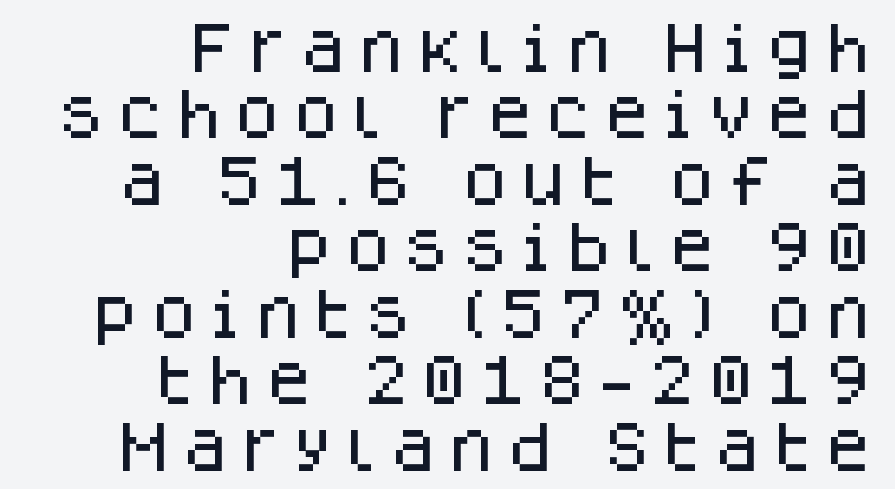
Q: Is the text italic (slanted)? A: No, it is upright.
Q: Is the typeface a serif or a sans-serif typeface? A: Sans-serif.
Q: Is the text underlined? A: No.
Q: How is the paragraph aligned? A: Right-aligned.
Q: Is the spacing between letters normal or unusually wide? A: Unusually wide.
Q: Width (condensed, normal, or wide)? A: Normal.
Q: Stroke contrast? A: Low.
Q: x-height? A: Large.
Q: Monospaced? A: No.
